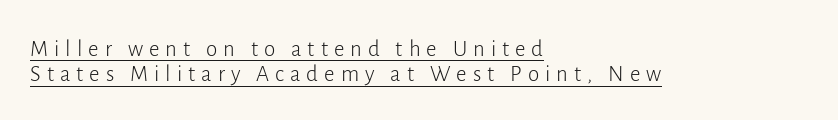
The image shows 23 px text type, upright; set left-aligned, tight line spacing (1.1x), unusually wide letter spacing (+0.26 em), underlined.
